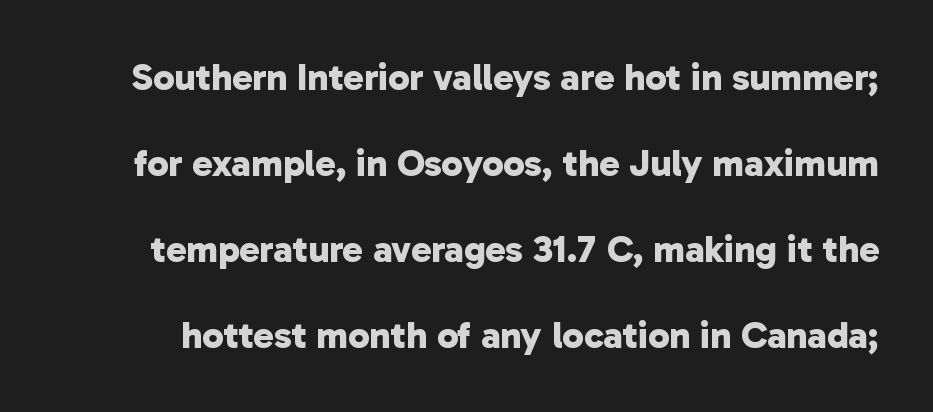
These lines keep a tight, regular rhythm from letter to letter. A great deal of white space separates one row of letters from the next. Classification — sans serif. Anything drawn beneath the words? Only blank space. The rendering uses natural spacing where letterforms have individual widths.
